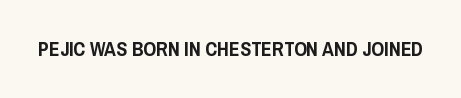
The image shows 20 px text type, upright; set normal letter spacing, not underlined.
